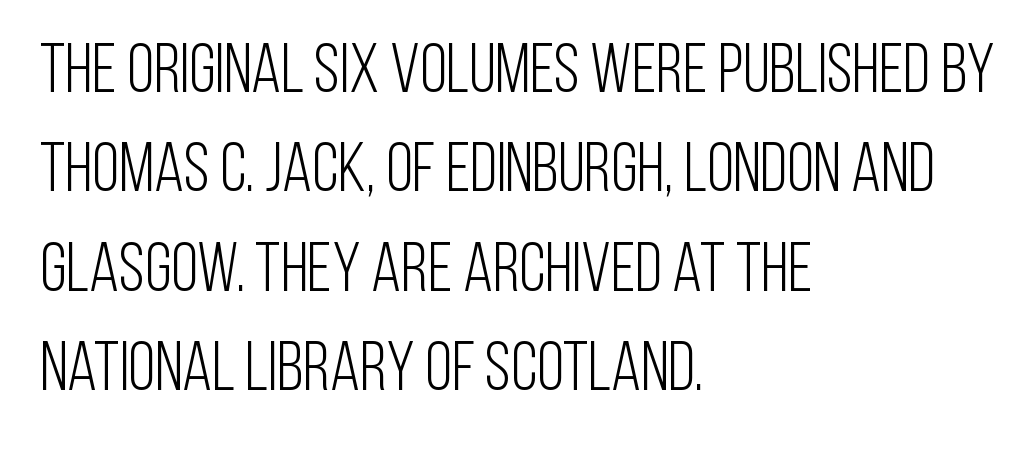
You can tell from the bare stems that sans-serif type was used. The rendering uses a moderate line-height, typical for paragraphs. The passage shown is not bold in any degree. The axis of the letterforms is exactly vertical.
